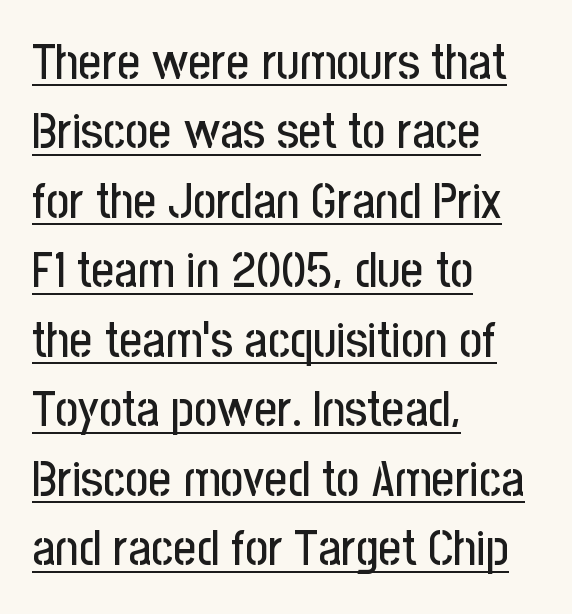
Q: Is the text italic (slanted)? A: No, it is upright.
Q: Is the typeface a serif or a sans-serif typeface? A: Sans-serif.
Q: Is the text underlined? A: Yes.
Q: How is the paragraph aligned? A: Left-aligned.
Q: Is the spacing between letters normal or unusually wide? A: Normal.
Q: Is the spacing between lines tight, normal or loose? A: Normal.
Q: Width (condensed, normal, or wide)? A: Condensed.
Q: Stroke contrast? A: Low.
Q: x-height? A: Medium.
Q: Monospaced? A: No.
